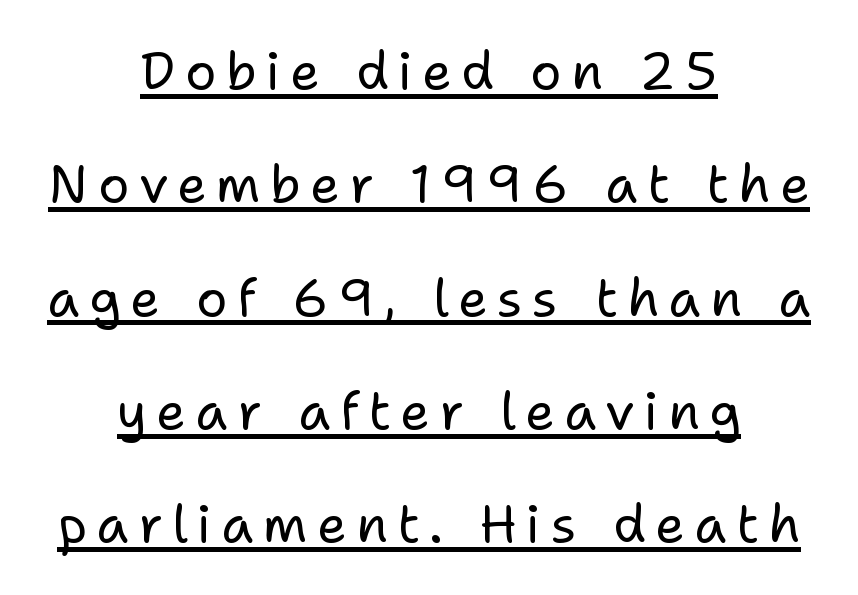
{"serif": "no", "italic": "no", "bold": "no", "weight": "regular", "width": "normal", "stroke_contrast": "low", "x_height": "medium", "monospaced": "no", "underline": "yes", "align": "center", "line_spacing": "loose", "line_spacing_ratio": 2.18, "glyph_px": 52}
